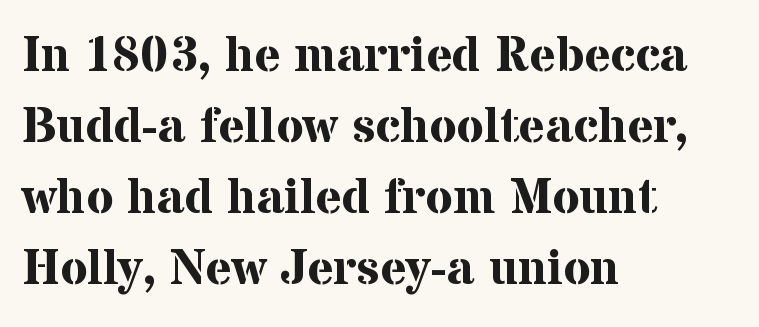
Regarding serifs, this sample has them. Does the weight exceed regular? Yes, all the way to bold. Horizontal bands of white between lines are of average thickness. Each word holds together tightly as a unit, with standard inter-letter gaps. The letters advance in unequal steps, a hallmark of proportional type.
